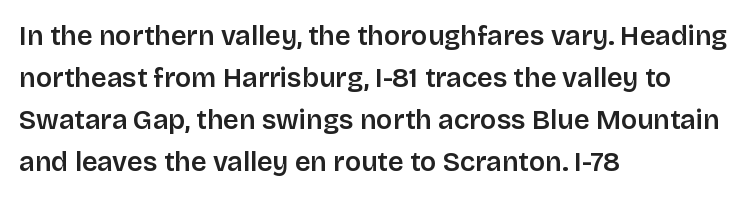
Successive baselines arrive at the customary interval. These lines stack with their left ends in a neat column. Italic? Not at all — the glyphs are vertical. The tracking reads as untouched default to a designer's eye.
